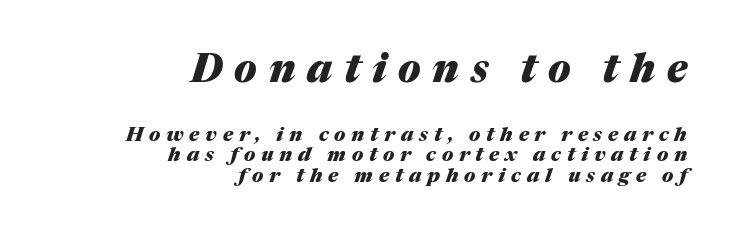
The image shows 40 px heavy type, italic (leaning right); set right-aligned, tight line spacing (1.04x), unusually wide letter spacing (+0.29 em), not underlined; the first (top) block is 2.0x larger; medium stroke contrast and a medium x-height.
